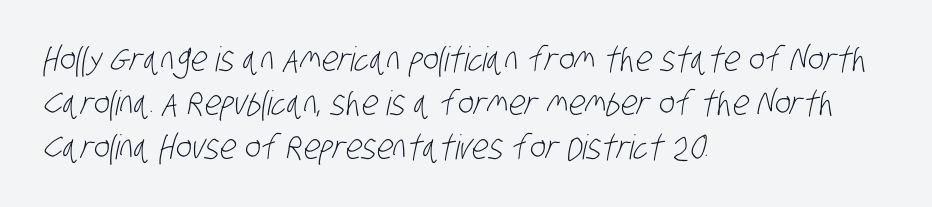
{"serif": "no", "bold": "no", "weight": "light", "width": "condensed", "stroke_contrast": "low", "x_height": "large", "monospaced": "no", "underline": "no", "align": "left", "line_spacing": "normal", "line_spacing_ratio": 1.29, "letter_spacing": "normal", "letter_spacing_em": 0.0, "glyph_px": 34}
